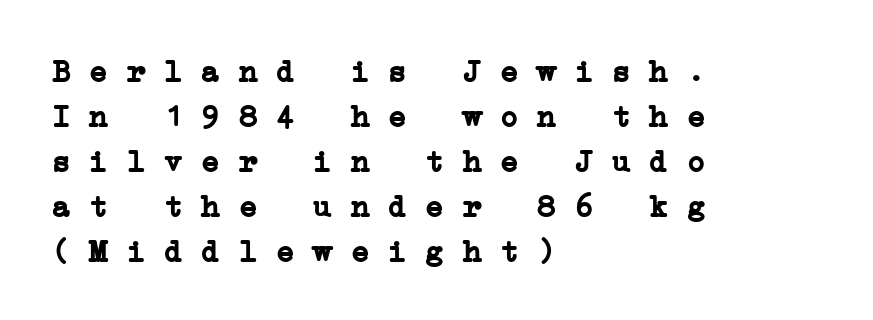
The image shows 31 px semibold, wide serif type, monospaced; set left-aligned, normal line spacing (1.45x), normal letter spacing, not underlined; low stroke contrast and a medium x-height.
